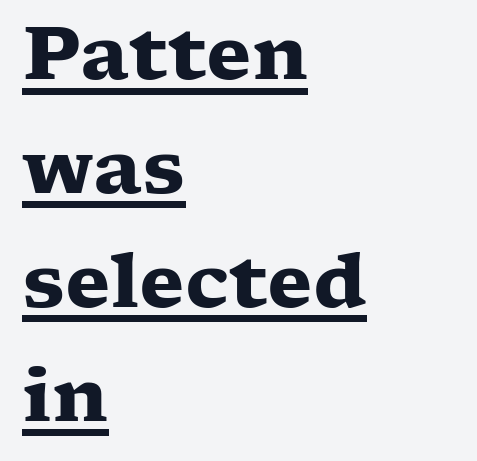
What kind of face is this? One with serifs. Here the designer chose a conventional face with non-uniform glyph widths. The rag falls on the right side of this text block. This block has exactly the height ordinary leading produces. A continuous stroke trails under the words, as in a hyperlink. The rendering uses a bold face; every stroke is thick and dark.
